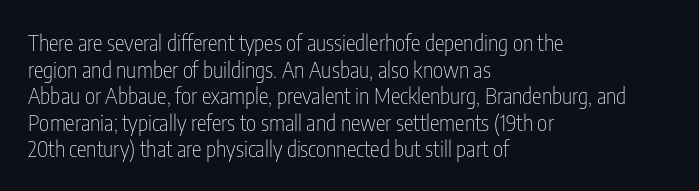
Q: Is the text bold? A: No.
Q: Is the text italic (slanted)? A: No, it is upright.
Q: Is the text underlined? A: No.
Q: How is the paragraph aligned? A: Left-aligned.
Q: Is the spacing between letters normal or unusually wide? A: Normal.
